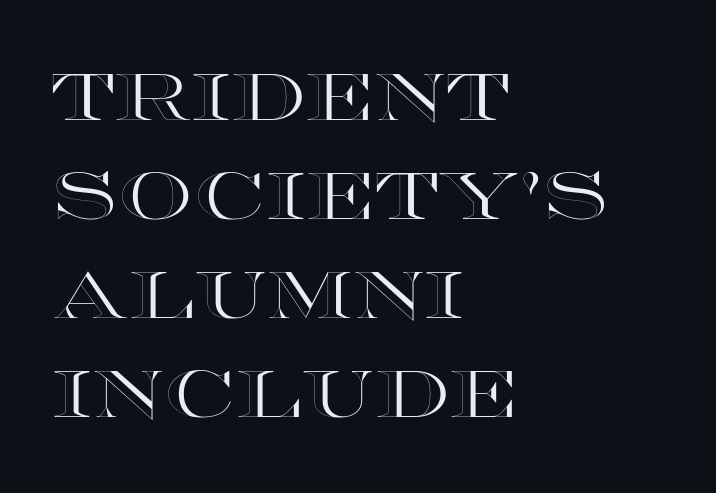
The image shows 66 px wide type, upright; set left-aligned, normal line spacing (1.5x), normal letter spacing, not underlined; a large x-height.
